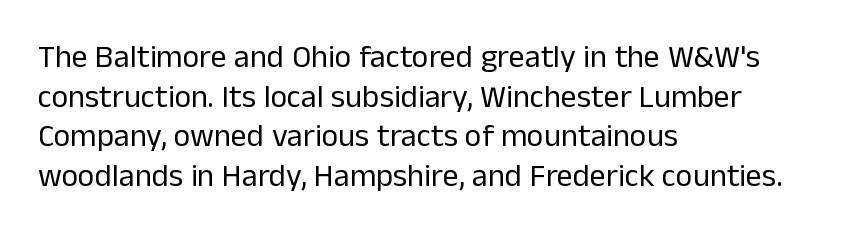
Q: Is the text bold? A: No.
Q: Is the text italic (slanted)? A: No, it is upright.
Q: Is the typeface a serif or a sans-serif typeface? A: Sans-serif.
Q: Is the text underlined? A: No.
Q: How is the paragraph aligned? A: Left-aligned.
Q: Is the spacing between letters normal or unusually wide? A: Normal.
Q: Width (condensed, normal, or wide)? A: Normal.
Q: Stroke contrast? A: Low.
Q: x-height? A: Medium.
Q: Monospaced? A: No.
